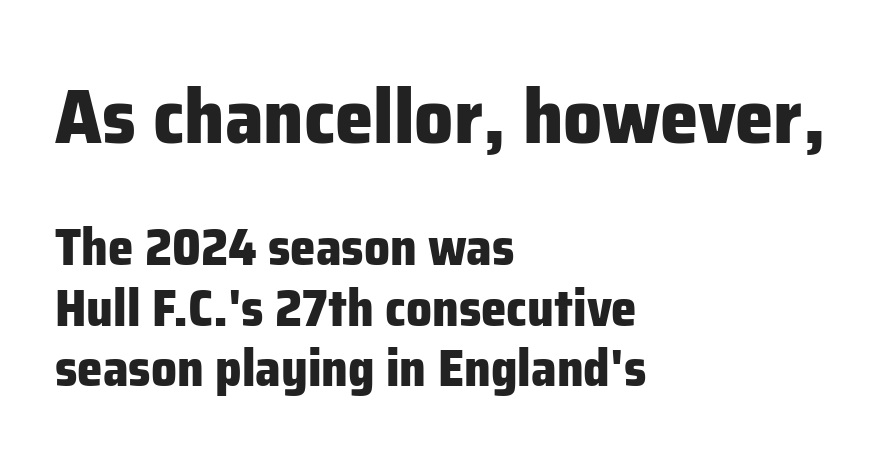
{"serif": "no", "italic": "no", "bold": "yes", "weight": "heavy", "width": "normal", "stroke_contrast": "low", "x_height": "medium", "monospaced": "no", "underline": "no", "align": "left", "line_spacing_ratio": 1.18, "letter_spacing": "normal", "letter_spacing_em": 0.0, "larger_block": "first", "size_ratio": 1.51, "glyph_px": 77}
